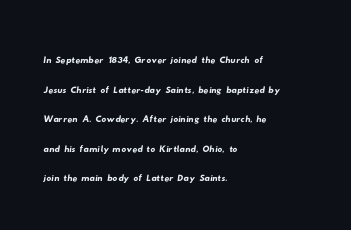
Check under the words: just untouched page. No extra tracking has been applied to these lines. Is the block centered? No — it sits flush against the left margin.
